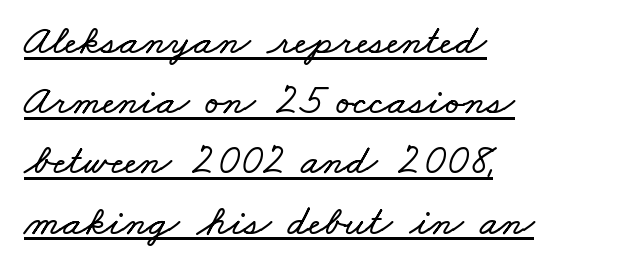
Compared with a centered layout, this one pins lines to the left instead. Students, note that the glyphs here touch the page at normal intervals. A baseline rule has been typeset under these characters. Evenly set lines give the paragraph a standard silhouette. The face used here is proportionally spaced, like ordinary book or web type.
